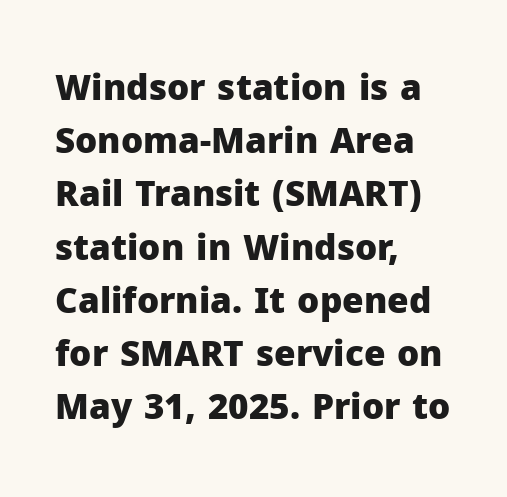
Q: Is the text bold? A: Yes.
Q: Is the text italic (slanted)? A: No, it is upright.
Q: Is the typeface a serif or a sans-serif typeface? A: Sans-serif.
Q: Is the text underlined? A: No.
Q: How is the paragraph aligned? A: Left-aligned.
Q: Is the spacing between letters normal or unusually wide? A: Normal.
Q: Is the spacing between lines tight, normal or loose? A: Normal.
Q: Width (condensed, normal, or wide)? A: Normal.
Q: Stroke contrast? A: Low.
Q: x-height? A: Medium.
Q: Monospaced? A: No.
